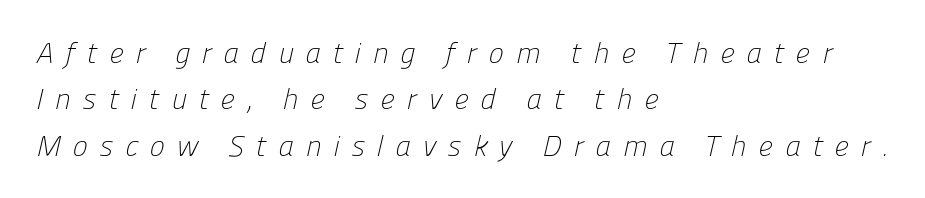
The image shows 29 px light sans-serif type; set left-aligned, normal line spacing (1.6x), unusually wide letter spacing (+0.4 em), not underlined; low stroke contrast and a medium x-height.
